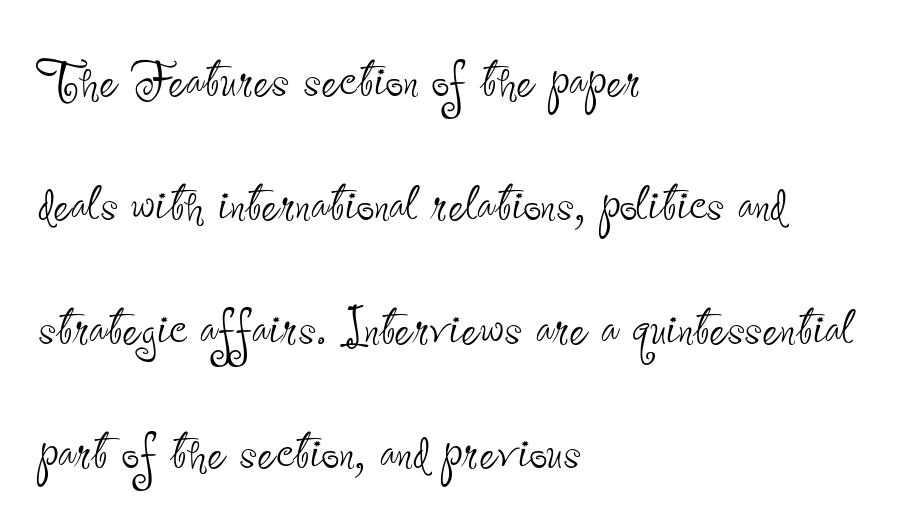
{"serif": "no", "bold": "no", "weight": "thin", "width": "condensed", "stroke_contrast": "low", "x_height": "small", "monospaced": "no", "underline": "no", "align": "left", "line_spacing": "loose", "line_spacing_ratio": 1.97, "letter_spacing": "normal", "letter_spacing_em": 0.0, "glyph_px": 63}
